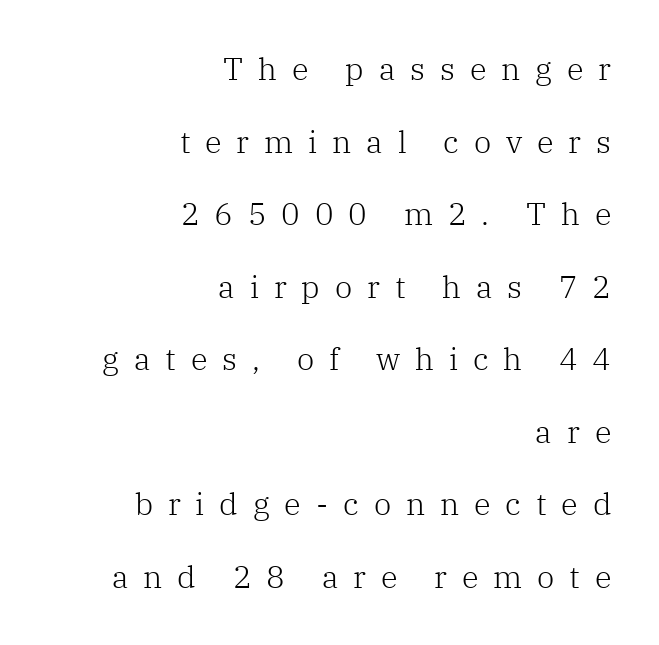
Q: Is the text bold? A: No.
Q: Is the text italic (slanted)? A: No, it is upright.
Q: Is the typeface a serif or a sans-serif typeface? A: Serif.
Q: Is the text underlined? A: No.
Q: How is the paragraph aligned? A: Right-aligned.
Q: Is the spacing between letters normal or unusually wide? A: Unusually wide.
Q: Is the spacing between lines tight, normal or loose? A: Loose.
Q: Width (condensed, normal, or wide)? A: Normal.
Q: Stroke contrast? A: Low.
Q: x-height? A: Medium.
Q: Monospaced? A: No.
